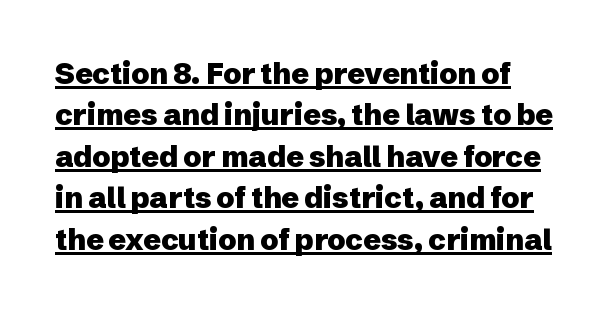
{"serif": "no", "italic": "no", "bold": "yes", "weight": "heavy", "width": "normal", "stroke_contrast": "low", "x_height": "medium", "monospaced": "no", "underline": "yes", "line_spacing": "normal", "line_spacing_ratio": 1.43, "letter_spacing": "normal", "letter_spacing_em": 0.0, "glyph_px": 29}
